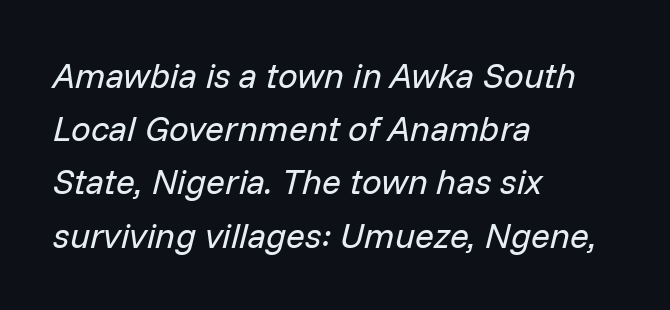
Q: Is the text bold? A: No.
Q: Is the text italic (slanted)? A: Yes, it leans right by about 14 degrees.
Q: Is the text underlined? A: No.
Q: How is the paragraph aligned? A: Left-aligned.
Q: Is the spacing between letters normal or unusually wide? A: Normal.
Q: Is the spacing between lines tight, normal or loose? A: Normal.
Q: Width (condensed, normal, or wide)? A: Normal.
Q: Stroke contrast? A: Low.
Q: x-height? A: Medium.
Q: Monospaced? A: No.
